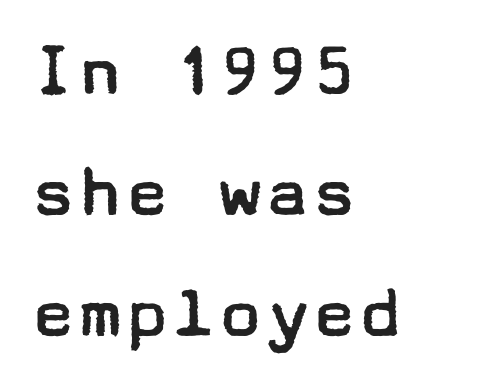
{"serif": "no", "italic": "no", "bold": "no", "weight": "regular", "width": "wide", "stroke_contrast": "low", "x_height": "medium", "underline": "no", "align": "left", "line_spacing": "normal", "line_spacing_ratio": 1.55, "letter_spacing": "normal", "letter_spacing_em": 0.0, "glyph_px": 78}
